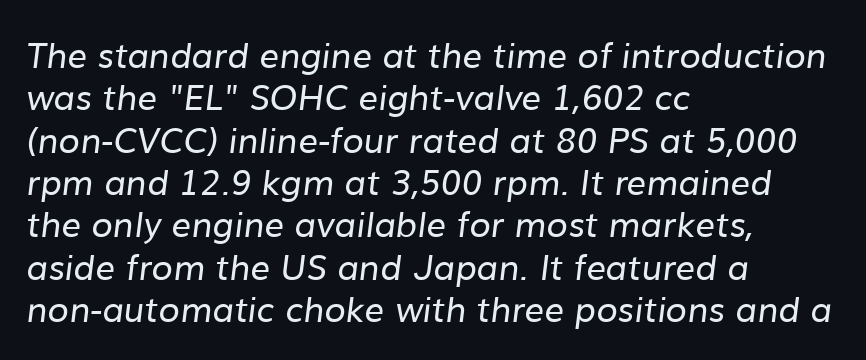
{"serif": "no", "bold": "no", "weight": "regular", "width": "normal", "stroke_contrast": "low", "x_height": "medium", "monospaced": "no", "underline": "no", "align": "left", "line_spacing_ratio": 1.21, "letter_spacing": "normal", "letter_spacing_em": 0.0, "glyph_px": 35}
